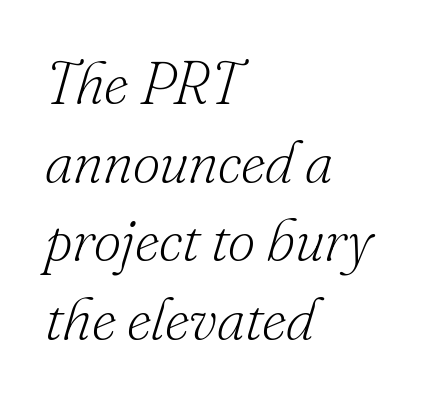
Caption: standard tracking, unaltered. Students, observe: this is what conventionally led text looks like. The designer went with a serif here, giving each stem small feet. These lines are rendered in a variable-pitch font. Horizontally, the lines are justified to the leading edge only.
